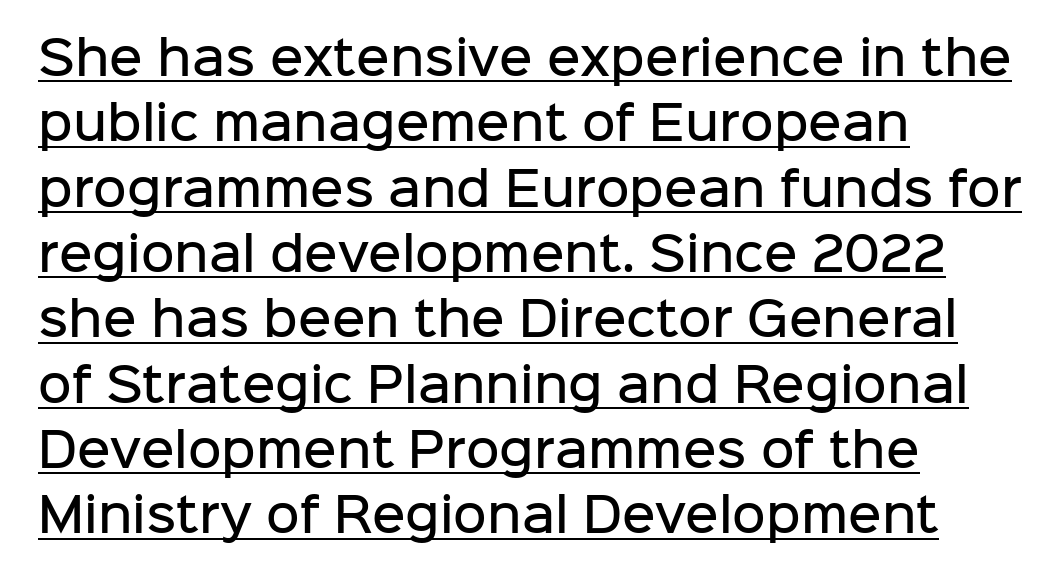
Check where the strokes stop: nothing finishes them off — pure sans. Compared with a centered layout, this one pins lines to the left instead. The rendering uses natural spacing where letterforms have individual widths. These words are printed semibold, heavier than regular yet not bold. Style check: upright. Quick note: underline on.
